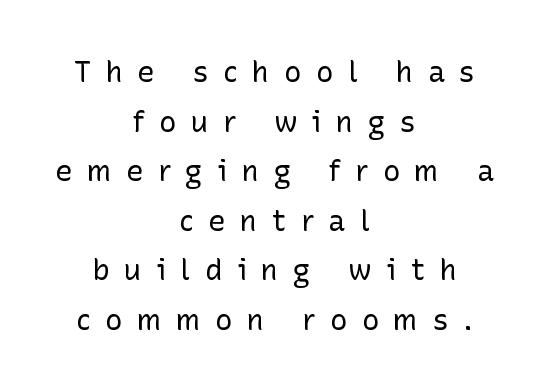
{"serif": "no", "italic": "no", "bold": "no", "weight": "regular", "width": "normal", "stroke_contrast": "low", "x_height": "medium", "monospaced": "no", "underline": "no", "align": "center", "line_spacing_ratio": 1.71, "letter_spacing": "wide", "letter_spacing_em": 0.5, "glyph_px": 29}
